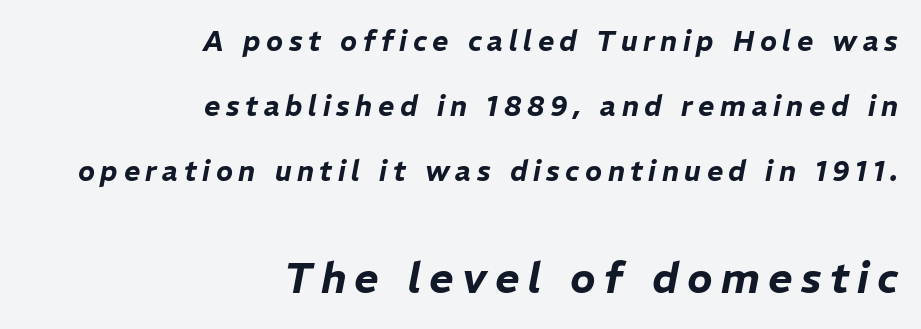
The image shows 42 px text type, italic (leaning right); set right-aligned, loose line spacing (2.32x), unusually wide letter spacing (+0.2 em), not underlined; the second (bottom) block is 1.5x larger; low stroke contrast and a medium x-height.
